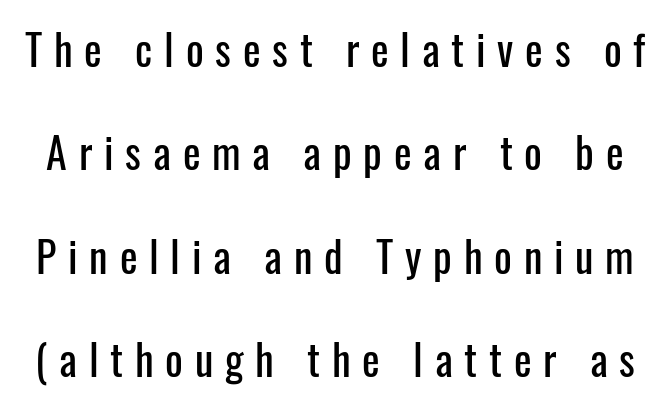
Descenders hang freely into open space. The specimen reads as upright at a glance. These lines stand farther apart than default settings would place them. You can tell from the bare stems that sans-serif type was used.
